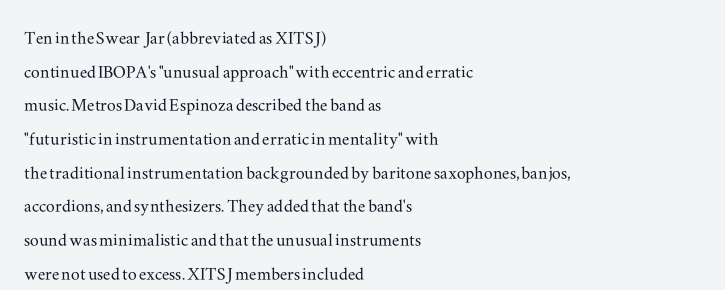
Q: Is the text italic (slanted)? A: No, it is upright.
Q: Is the text underlined? A: No.
Q: How is the paragraph aligned? A: Left-aligned.
Q: Is the spacing between letters normal or unusually wide? A: Normal.
Q: Is the spacing between lines tight, normal or loose? A: Normal.
